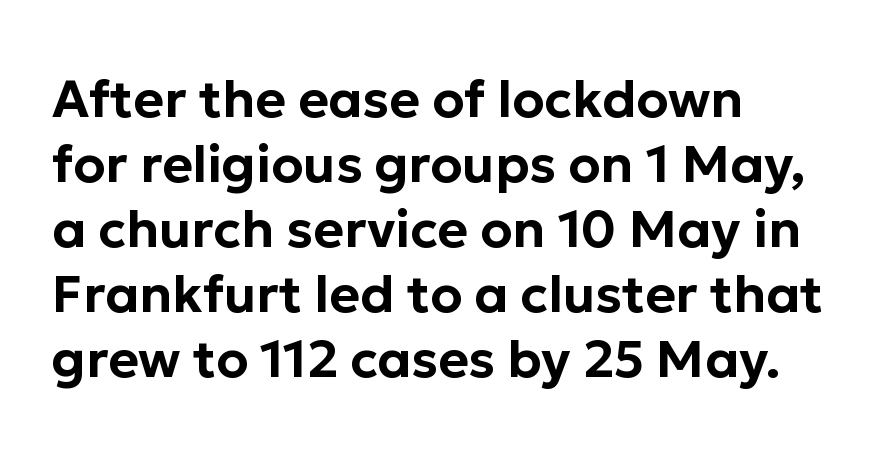
Q: Is the text italic (slanted)? A: No, it is upright.
Q: Is the typeface a serif or a sans-serif typeface? A: Sans-serif.
Q: Is the text underlined? A: No.
Q: How is the paragraph aligned? A: Left-aligned.
Q: Is the spacing between letters normal or unusually wide? A: Normal.
Q: Is the spacing between lines tight, normal or loose? A: Normal.
Q: Width (condensed, normal, or wide)? A: Normal.
Q: Stroke contrast? A: Low.
Q: x-height? A: Medium.
Q: Monospaced? A: No.
